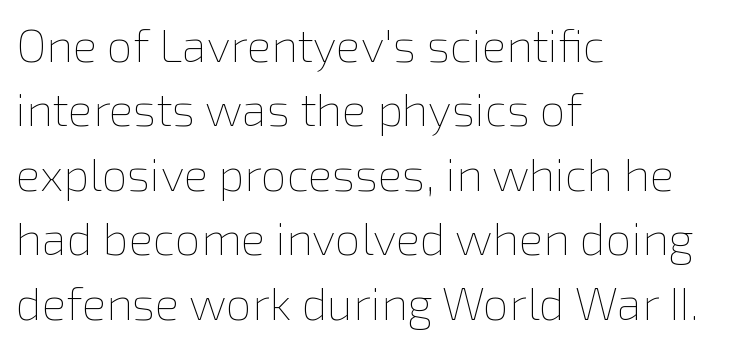
{"italic": "no", "bold": "no", "weight": "thin", "width": "normal", "x_height": "medium", "monospaced": "no", "underline": "no", "align": "left", "line_spacing": "normal", "line_spacing_ratio": 1.4, "letter_spacing": "normal", "letter_spacing_em": 0.0, "glyph_px": 46}
